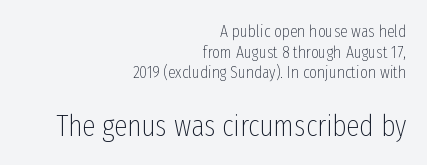
The image shows 30 px thin, condensed sans-serif type, upright; set right-aligned, line spacing 1.21x, normal letter spacing, not underlined; the second (bottom) block is 1.76x larger; low stroke contrast and a medium x-height.
